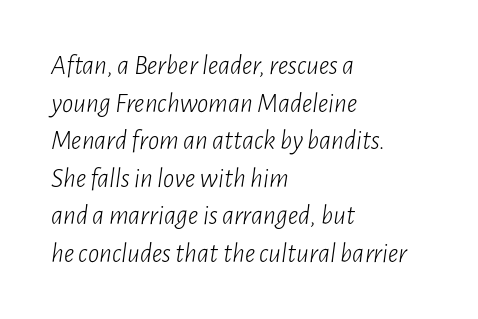
{"italic": "yes", "lean": "right", "slant_degrees": 7, "bold": "no", "weight": "light", "width": "condensed", "stroke_contrast": "low", "x_height": "medium", "monospaced": "no", "underline": "no", "align": "left", "line_spacing": "normal", "line_spacing_ratio": 1.34, "letter_spacing": "normal", "letter_spacing_em": 0.0, "glyph_px": 28}
